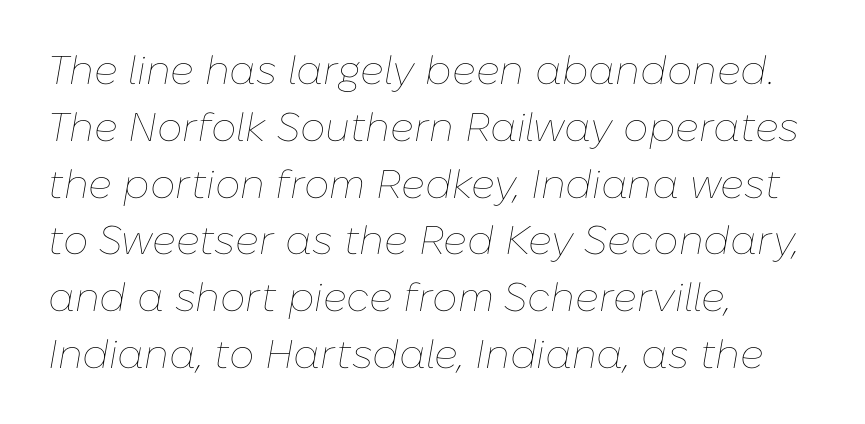
The letterforms sit at book weight or below. Honestly, the letter spacing is just normal — you wouldn't notice it. The setting favours the left margin, as ordinary paragraphs usually do. Think of a printed novel: that variable character pitch is what you see here. If you measured baseline to baseline, you'd find a middling distance.
